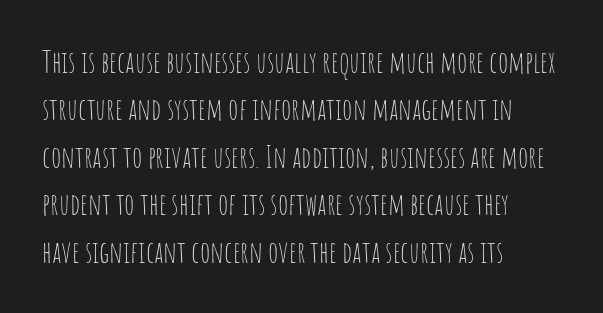
The image shows 30 px thin, condensed sans-serif type, upright; set left-aligned, normal line spacing (1.58x), normal letter spacing, not underlined; low stroke contrast and a large x-height.
